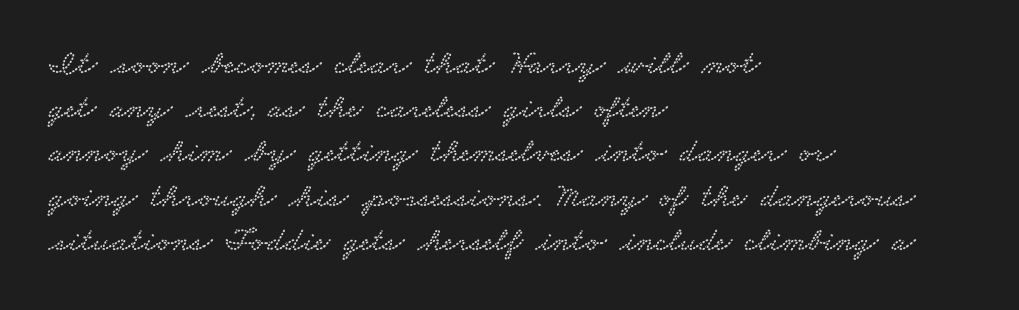
The image shows 34 px wide type; set left-aligned, normal line spacing (1.3x), normal letter spacing, not underlined; low stroke contrast and a small x-height.
